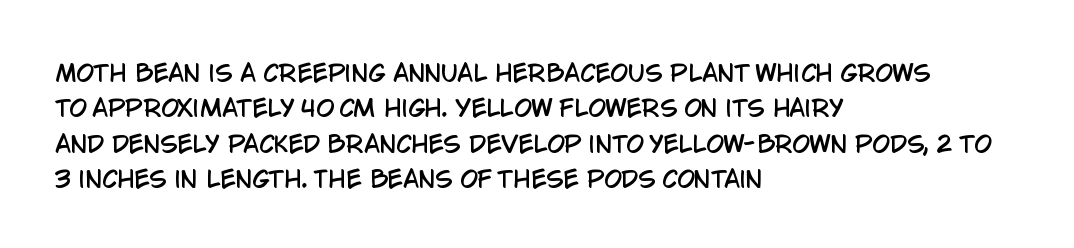
{"italic": "no", "underline": "no", "align": "left", "line_spacing": "normal", "line_spacing_ratio": 1.54, "letter_spacing": "normal", "letter_spacing_em": 0.0, "glyph_px": 23}
